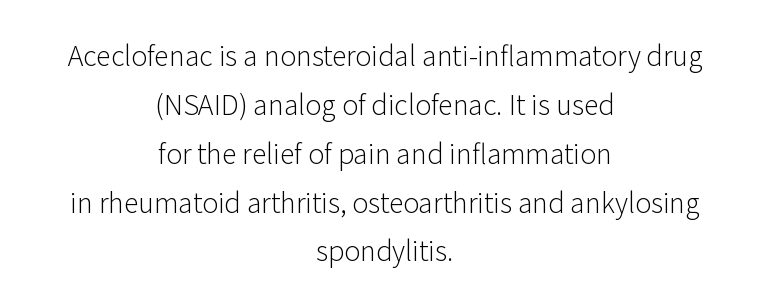
{"italic": "no", "bold": "no", "underline": "no", "align": "center", "line_spacing_ratio": 1.81, "letter_spacing": "normal", "letter_spacing_em": 0.0, "glyph_px": 27}
